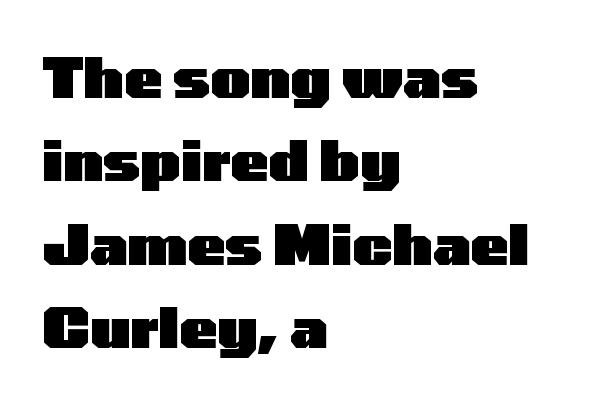
Default kerning and tracking; the words read as compact shapes. Nope, no serifs anywhere on these letters. The letters stand straight up with perfectly vertical stems. The space beneath each line is pristine and unruled.
